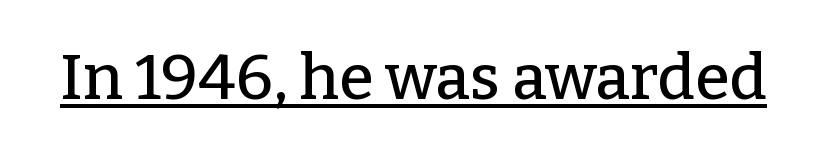
The image shows 63 px serif type, upright; set normal letter spacing, underlined; low stroke contrast and a medium x-height.
